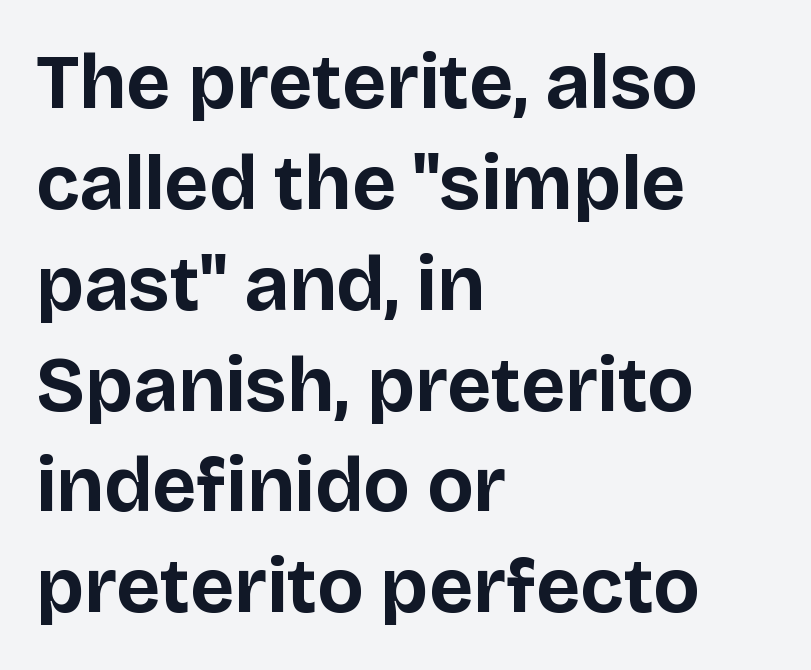
The text was rendered using a sans face with plain stroke endings. Words appear dense and cohesive because spacing is normal. A dark, heavy texture on the line: the type is bold. Honestly, the row spacing looks completely unremarkable. Vertical strokes here are truly vertical. The specimen omits any rule beneath the text block's lines.
